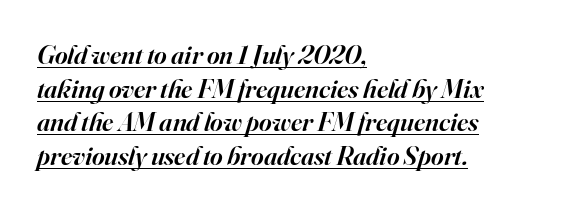
{"italic": "yes", "lean": "right", "slant_degrees": 16, "bold": "semi", "underline": "yes", "align": "left", "line_spacing": "normal", "line_spacing_ratio": 1.25, "letter_spacing": "normal", "letter_spacing_em": 0.0, "glyph_px": 27}
